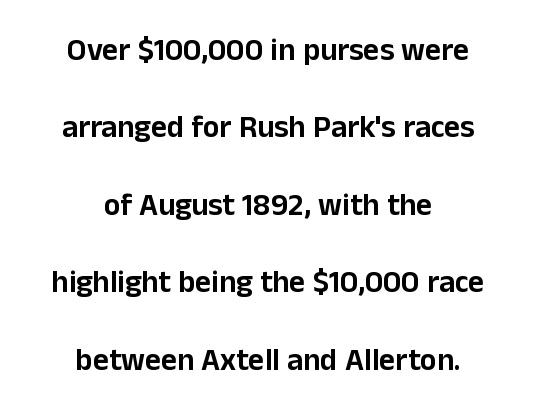
The image shows 31 px sans-serif type, upright; set centered, loose line spacing (2.5x), normal letter spacing, not underlined; low stroke contrast and a medium x-height.
